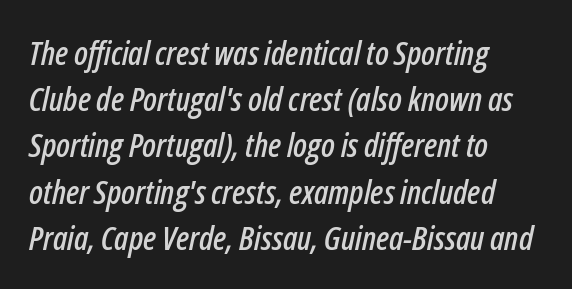
The image shows 33 px condensed type, italic (leaning right); set left-aligned, normal line spacing (1.4x), normal letter spacing, not underlined; low stroke contrast and a medium x-height.
